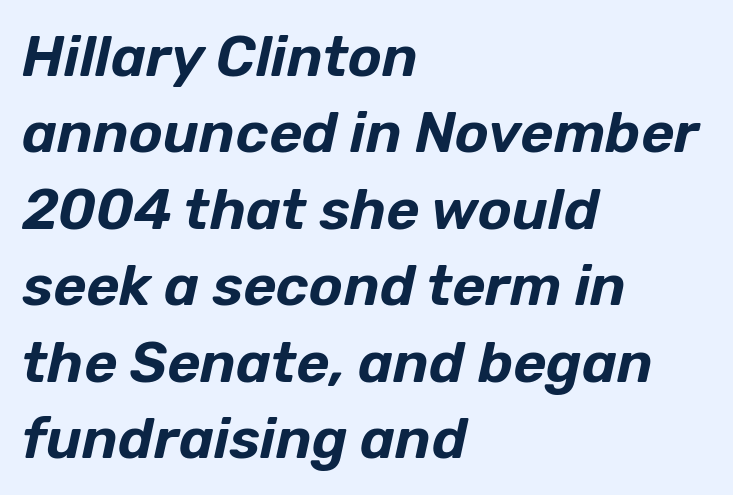
{"italic": "yes", "lean": "right", "slant_degrees": 12, "width": "normal", "stroke_contrast": "low", "x_height": "medium", "monospaced": "no", "underline": "no", "align": "left", "line_spacing": "normal", "line_spacing_ratio": 1.34, "letter_spacing": "normal", "letter_spacing_em": 0.0, "glyph_px": 57}
